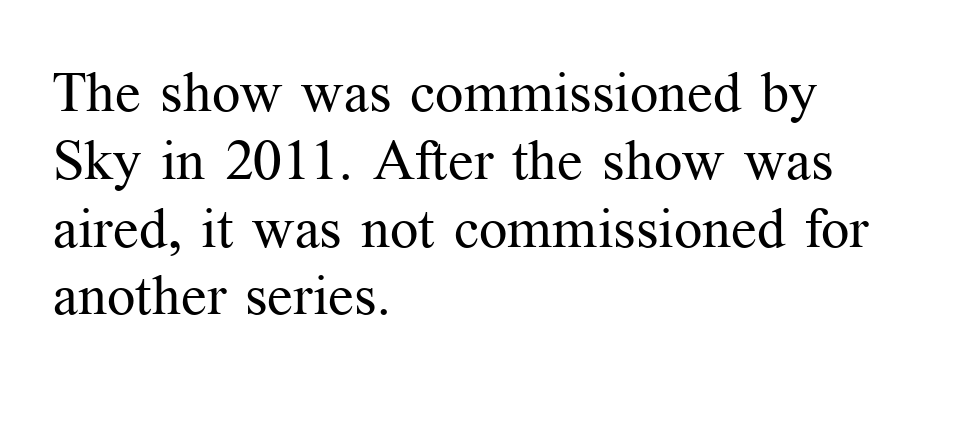
Q: Is the text bold? A: No.
Q: Is the text italic (slanted)? A: No, it is upright.
Q: Is the typeface a serif or a sans-serif typeface? A: Serif.
Q: Is the text underlined? A: No.
Q: How is the paragraph aligned? A: Left-aligned.
Q: Is the spacing between letters normal or unusually wide? A: Normal.
Q: Width (condensed, normal, or wide)? A: Normal.
Q: Stroke contrast? A: Medium.
Q: x-height? A: Medium.
Q: Monospaced? A: No.
